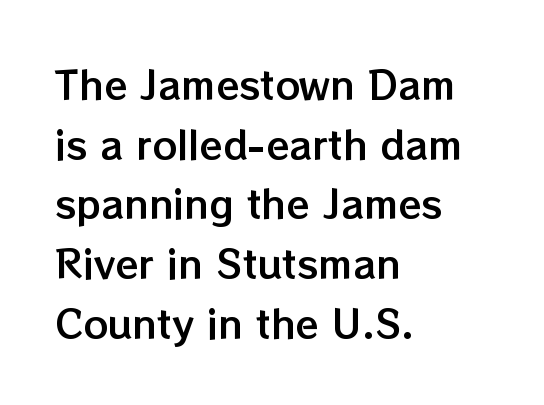
Q: Is the text italic (slanted)? A: No, it is upright.
Q: Is the text underlined? A: No.
Q: How is the paragraph aligned? A: Left-aligned.
Q: Is the spacing between letters normal or unusually wide? A: Normal.
Q: Is the spacing between lines tight, normal or loose? A: Normal.
Q: Width (condensed, normal, or wide)? A: Normal.
Q: Stroke contrast? A: Low.
Q: x-height? A: Medium.
Q: Monospaced? A: No.
